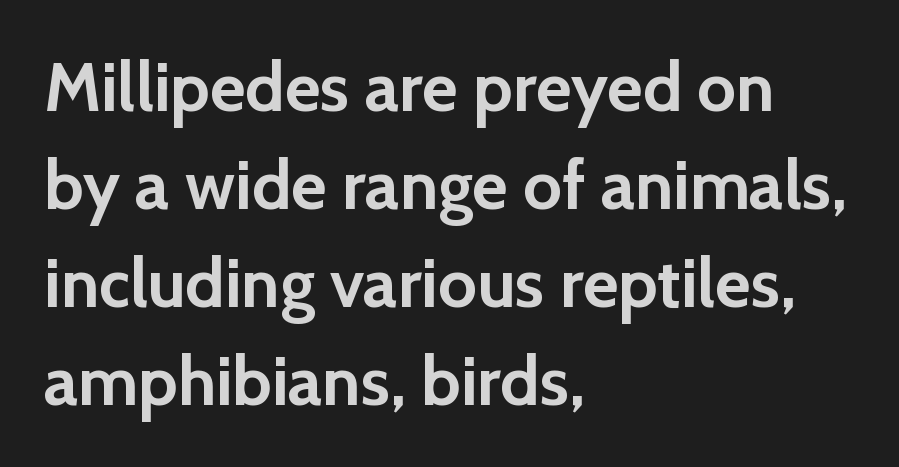
{"serif": "no", "italic": "no", "bold": "yes", "weight": "semibold", "width": "normal", "x_height": "medium", "monospaced": "no", "underline": "no", "align": "left", "line_spacing": "normal", "line_spacing_ratio": 1.42, "letter_spacing": "normal", "letter_spacing_em": 0.0, "glyph_px": 69}
